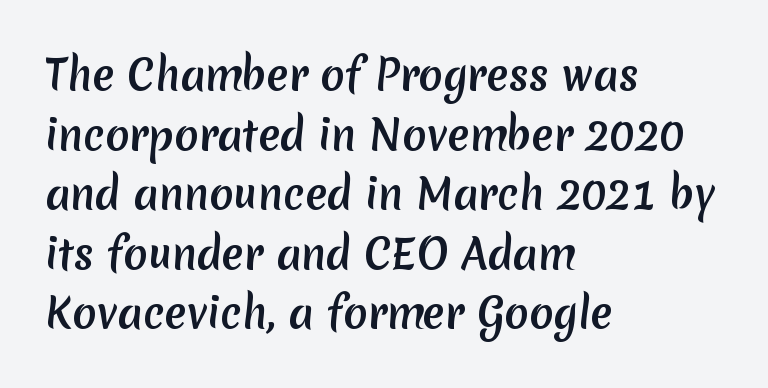
Is this a fixed-width face? No — the glyphs have proportional, varying widths. The rendering uses a moderate line-height, typical for paragraphs. The baseline area is clear. Which margin do the lines hug? The left one — the right edge is uneven. This sample uses a sans-serif face.
